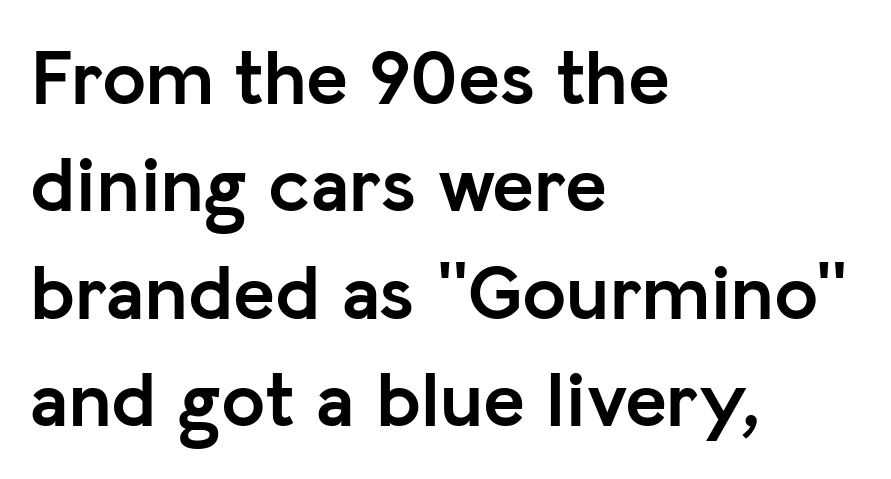
Glyph-to-glyph distance matches everyday printed text. The rendering shows plain stroke endings on the letterforms — a sans-serif design. One glance says typical: line gaps are just what's usual. The passage shown is emphatically bold. Any mark beneath the type? The region is blank.
